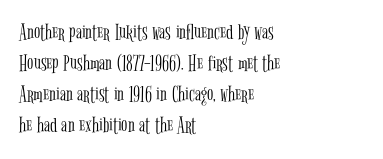
Q: Is the text bold? A: No.
Q: Is the text italic (slanted)? A: No, it is upright.
Q: Is the text underlined? A: No.
Q: How is the paragraph aligned? A: Left-aligned.
Q: Is the spacing between letters normal or unusually wide? A: Normal.
Q: Is the spacing between lines tight, normal or loose? A: Normal.
